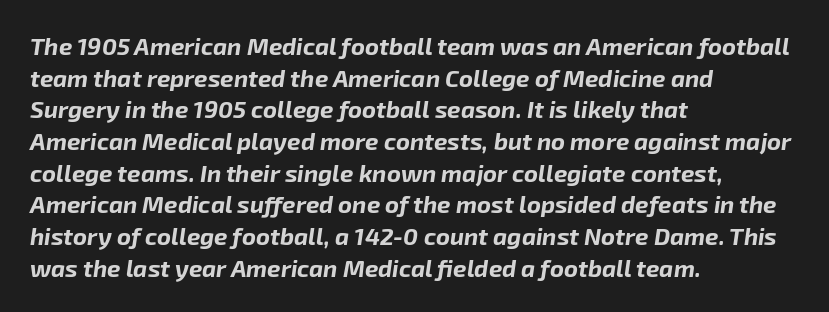
Look at the stroke-to-counter ratio: heavy, a bold. These lines keep a tight, regular rhythm from letter to letter. These lines sit exactly where default settings would place them. When letters slant like this, we call the style italic.
